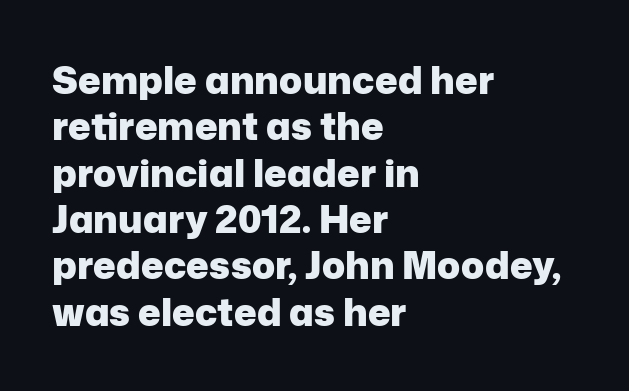
{"serif": "no", "italic": "no", "bold": "yes", "weight": "heavy", "width": "normal", "stroke_contrast": "low", "x_height": "medium", "monospaced": "no", "underline": "no", "align": "left", "line_spacing_ratio": 1.22, "letter_spacing": "normal", "letter_spacing_em": 0.0, "glyph_px": 38}
